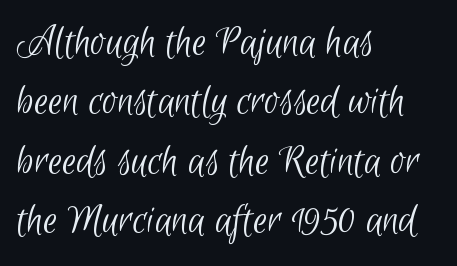
Q: Is the text bold? A: No.
Q: Is the typeface a serif or a sans-serif typeface? A: Sans-serif.
Q: Is the text underlined? A: No.
Q: How is the paragraph aligned? A: Left-aligned.
Q: Is the spacing between letters normal or unusually wide? A: Normal.
Q: Is the spacing between lines tight, normal or loose? A: Normal.
Q: Width (condensed, normal, or wide)? A: Condensed.
Q: Stroke contrast? A: Low.
Q: x-height? A: Small.
Q: Monospaced? A: No.
